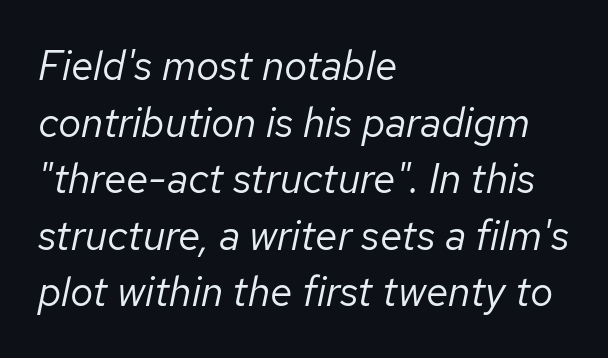
Q: Is the text bold? A: No.
Q: Is the text italic (slanted)? A: Yes, it leans right by about 12 degrees.
Q: Is the text underlined? A: No.
Q: How is the paragraph aligned? A: Left-aligned.
Q: Is the spacing between letters normal or unusually wide? A: Normal.
Q: Is the spacing between lines tight, normal or loose? A: Normal.
Q: Width (condensed, normal, or wide)? A: Normal.
Q: Stroke contrast? A: Low.
Q: x-height? A: Medium.
Q: Monospaced? A: No.
